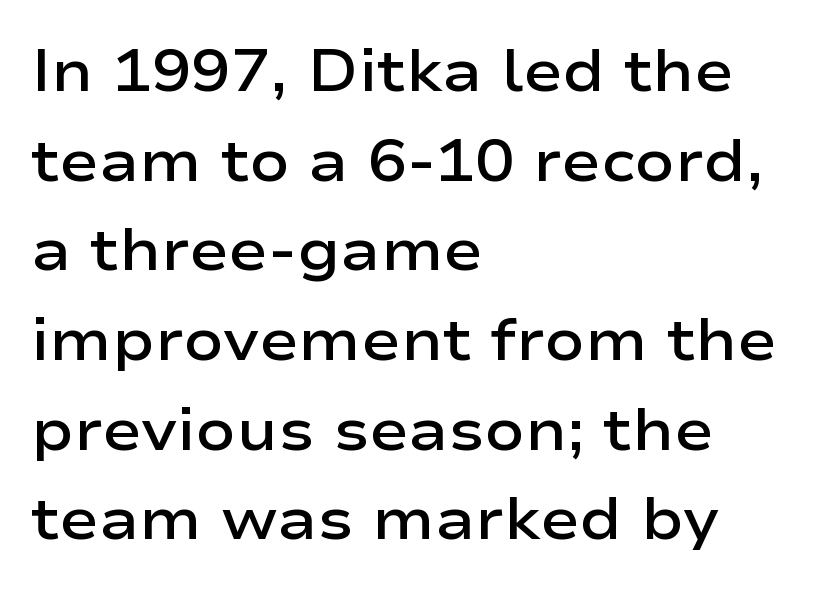
The image shows 59 px semibold, wide sans-serif type, upright; set left-aligned, normal line spacing (1.52x), normal letter spacing, not underlined; low stroke contrast and a medium x-height.
